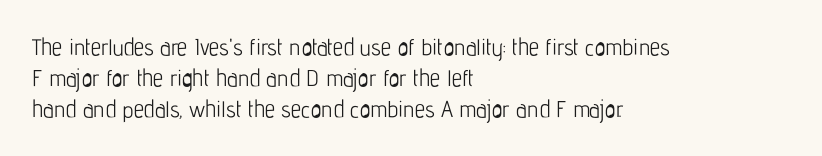
{"italic": "no", "bold": "no", "underline": "no", "align": "left", "line_spacing": "normal", "line_spacing_ratio": 1.35, "letter_spacing": "normal", "letter_spacing_em": 0.0, "glyph_px": 23}
